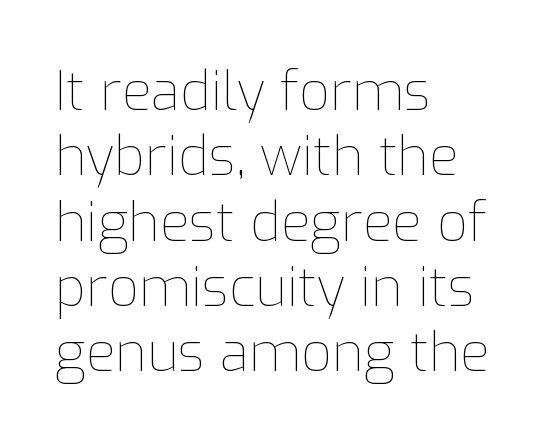
There is no visible air inserted between adjacent glyphs. Do the characters align in a grid? No, the font is proportional. Descenders are the only things crossing below the line. All the whitespace from short lines collects on the right. This is the regular roman posture of the typeface. Stroke thickness stays within the range of a standard reading face or lighter.
